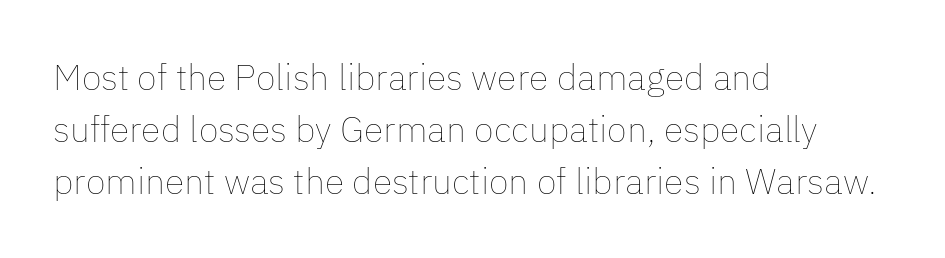
The type is set solid horizontally, with unmodified tracking. Looks like regular typesetting: each glyph gets only the width it needs. Ink coverage per letter is moderate at most. The lettering stays uniformly vertical, giving the passage a roman look.
